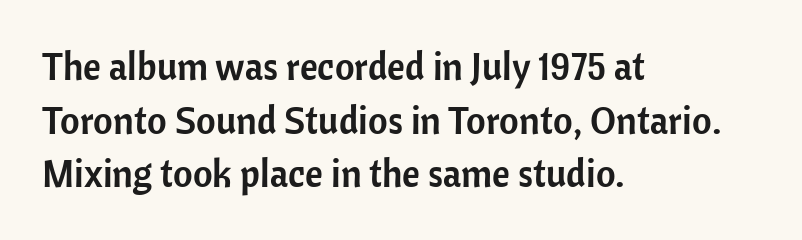
Q: Is the text italic (slanted)? A: No, it is upright.
Q: Is the typeface a serif or a sans-serif typeface? A: Sans-serif.
Q: Is the text underlined? A: No.
Q: How is the paragraph aligned? A: Left-aligned.
Q: Is the spacing between letters normal or unusually wide? A: Normal.
Q: Is the spacing between lines tight, normal or loose? A: Normal.
Q: Width (condensed, normal, or wide)? A: Normal.
Q: Stroke contrast? A: Low.
Q: x-height? A: Medium.
Q: Monospaced? A: No.
